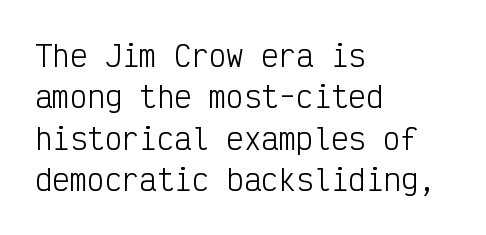
No letter is thick-stroked: the sample isn't bold. Think of a typewriter: that constant character pitch is what you see here. Posture: vertical. Spacing between characters is what you'd get straight out of the box. The setting favours the left margin, as ordinary paragraphs usually do.
